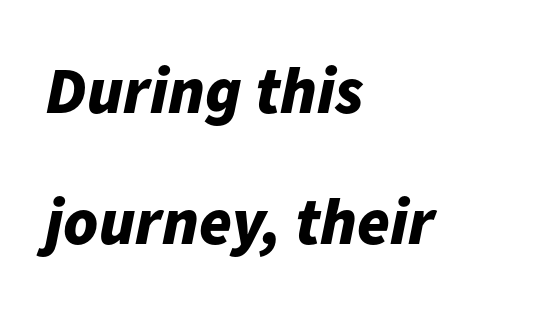
The image shows 66 px bold type, italic (leaning right); set left-aligned, loose line spacing (1.99x), normal letter spacing, not underlined; low stroke contrast and a medium x-height.
